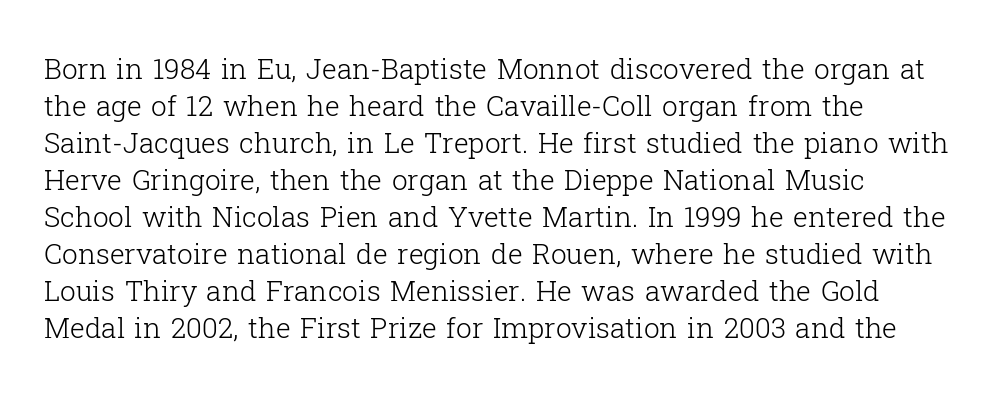
The characters are drawn with everyday or finer stroke widths. Unlike a clean sans, this face finishes its strokes with serifs. Leading: standard. The face used here is rendered with its standard letterfit. This rendering uses left alignment, leaving the right contour irregular.
